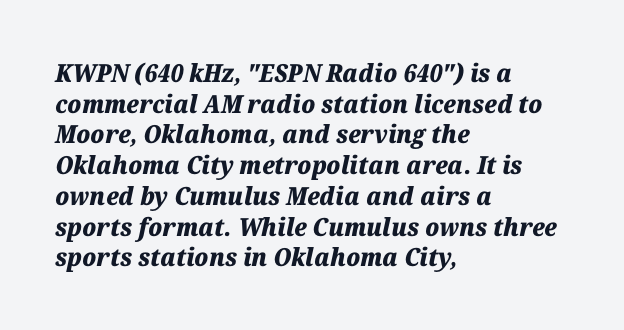
Q: Is the text bold? A: Yes.
Q: Is the text italic (slanted)? A: Yes, it leans right by about 12 degrees.
Q: Is the text underlined? A: No.
Q: How is the paragraph aligned? A: Left-aligned.
Q: Is the spacing between letters normal or unusually wide? A: Normal.
